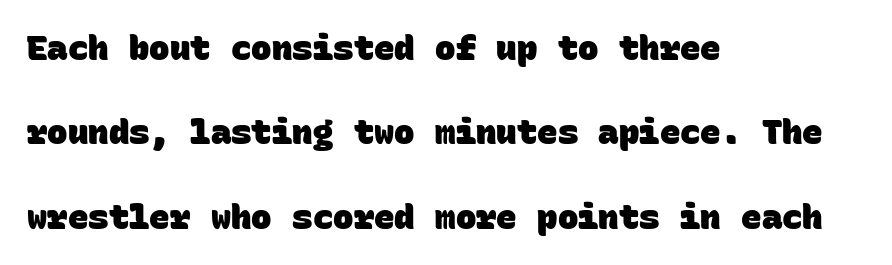
The image shows 34 px heavy sans-serif type, monospaced; set left-aligned, loose line spacing (2.48x), normal letter spacing, not underlined; low stroke contrast and a large x-height.
